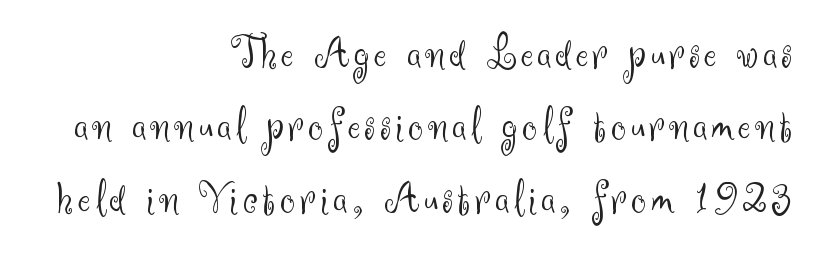
The foot of each line stays bare and open. Looks like regular typesetting: each glyph gets only the width it needs. Compared with a typical body face, this is equally light or lighter still. The font's upright variant was chosen for this text. Baseline-to-baseline distance is the conventional proportion of letter height. The text was rendered using a sans face with plain stroke endings.
